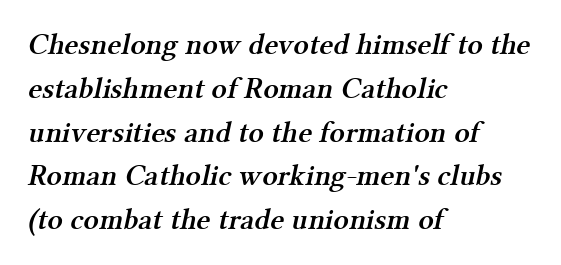
Does the leading feel generous? No, just average. Spacing between characters is what you'd get straight out of the box. These lines are set flush left with a ragged right edge. This sample has the flowing, uneven cadence of proportional lettering.
